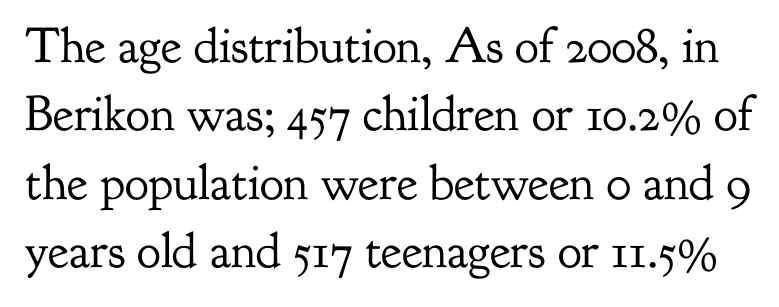
Q: Is the text bold? A: No.
Q: Is the text italic (slanted)? A: No, it is upright.
Q: Is the typeface a serif or a sans-serif typeface? A: Serif.
Q: Is the text underlined? A: No.
Q: Is the spacing between letters normal or unusually wide? A: Normal.
Q: Is the spacing between lines tight, normal or loose? A: Normal.
Q: Width (condensed, normal, or wide)? A: Normal.
Q: Stroke contrast? A: Low.
Q: x-height? A: Small.
Q: Monospaced? A: No.
